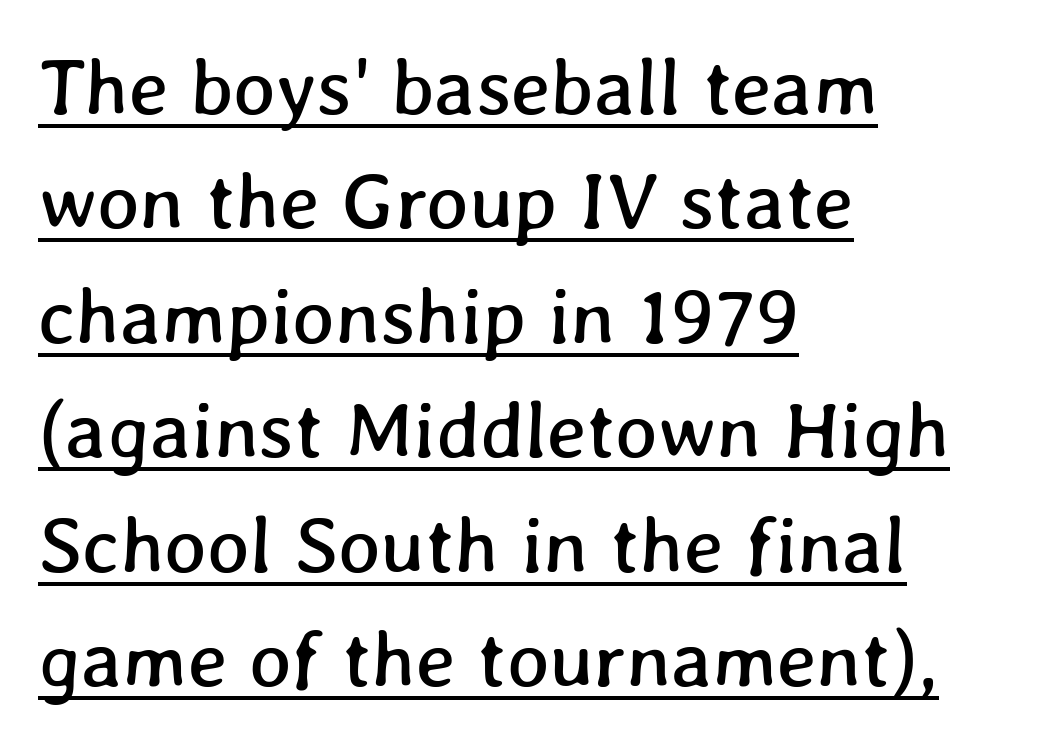
The image shows 80 px text type; set left-aligned, normal line spacing (1.43x), normal letter spacing, underlined; low stroke contrast and a medium x-height.
